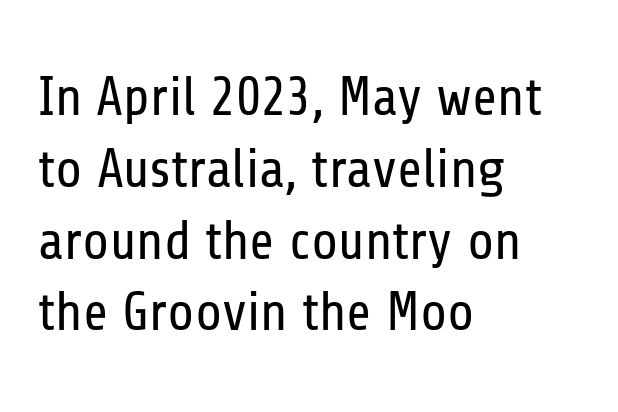
The setting favours the left margin, as ordinary paragraphs usually do. Compared with a typical body face, this is equally light or lighter still. Any mark beneath the type? The region is blank. The passage shown has conventional tracking throughout.
